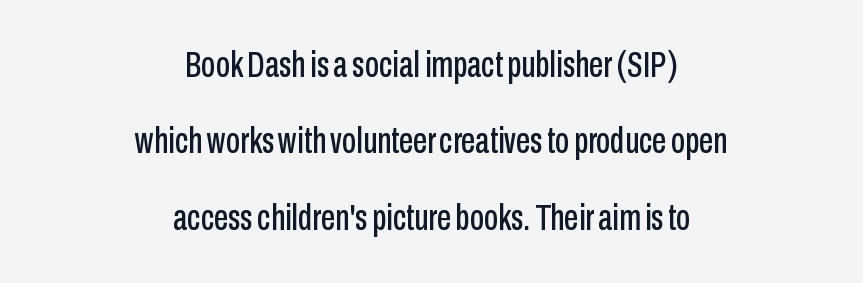
{"serif": "no", "italic": "no", "width": "condensed", "stroke_contrast": "low", "x_height": "medium", "monospaced": "no", "underline": "no", "align": "center", "line_spacing": "loose", "line_spacing_ratio": 2.12, "letter_spacing": "normal", "letter_spacing_em": 0.0, "glyph_px": 36}
